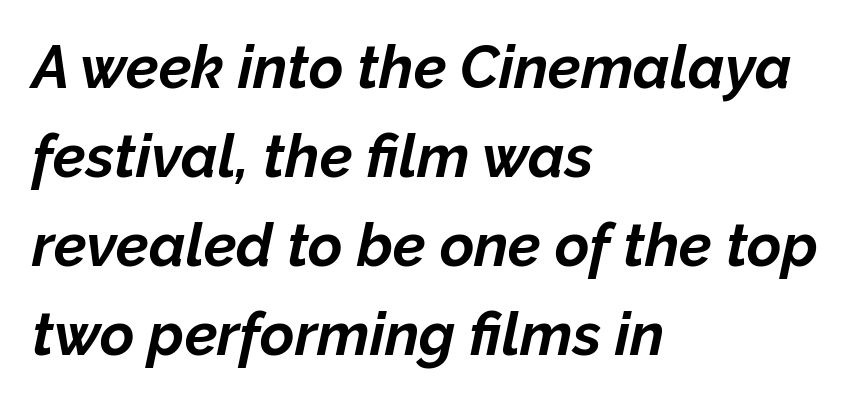
The image shows 59 px bold type, italic (leaning right); set left-aligned, normal line spacing (1.51x), normal letter spacing, not underlined; low stroke contrast and a medium x-height.
